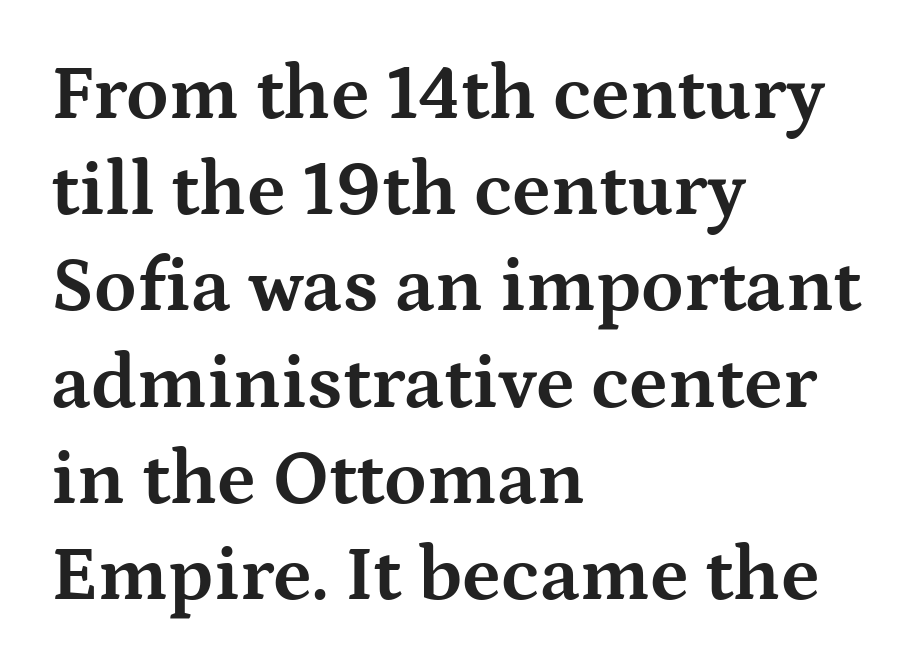
Q: Is the text bold? A: Yes.
Q: Is the text italic (slanted)? A: No, it is upright.
Q: Is the typeface a serif or a sans-serif typeface? A: Serif.
Q: Is the text underlined? A: No.
Q: How is the paragraph aligned? A: Left-aligned.
Q: Is the spacing between letters normal or unusually wide? A: Normal.
Q: Is the spacing between lines tight, normal or loose? A: Normal.
Q: Width (condensed, normal, or wide)? A: Wide.
Q: Stroke contrast? A: Medium.
Q: x-height? A: Medium.
Q: Monospaced? A: No.
